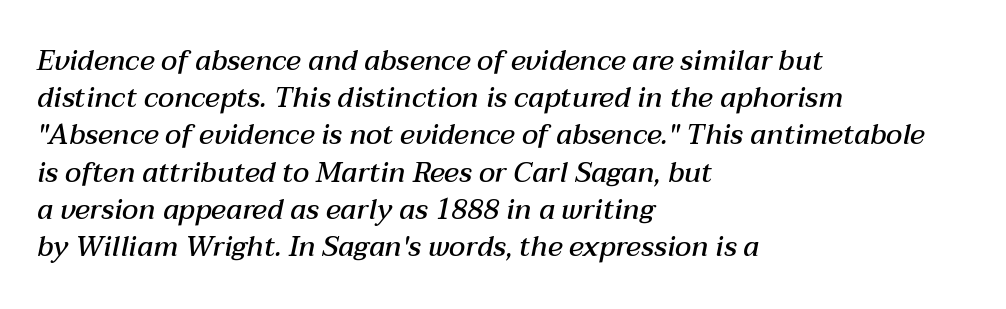
The image shows 28 px semibold type, italic (leaning right); set left-aligned, normal line spacing (1.33x), normal letter spacing, not underlined; medium stroke contrast and a medium x-height.
